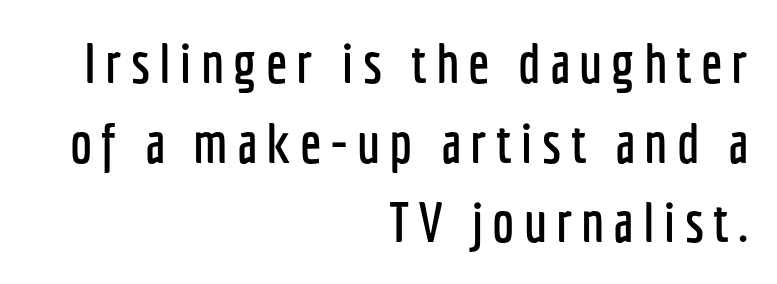
The image shows 56 px condensed sans-serif type, upright; set right-aligned, normal line spacing (1.42x), not underlined; low stroke contrast and a medium x-height.
